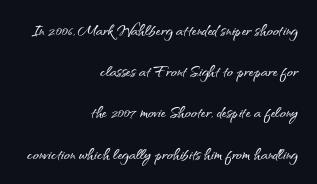
Q: Is the text italic (slanted)? A: Yes.
Q: Is the text underlined? A: No.
Q: How is the paragraph aligned? A: Right-aligned.
Q: Is the spacing between letters normal or unusually wide? A: Normal.
Q: Is the spacing between lines tight, normal or loose? A: Loose.
